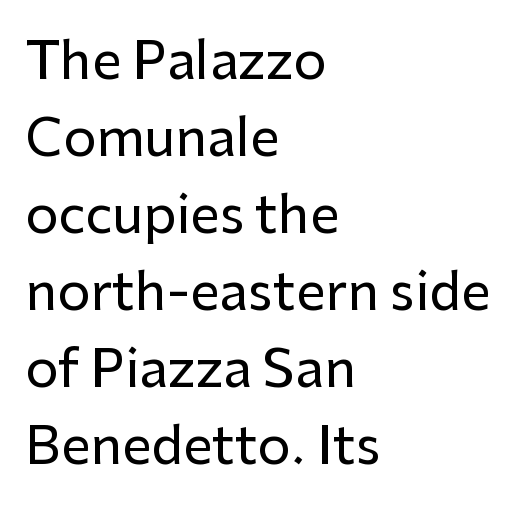
Q: Is the text italic (slanted)? A: No, it is upright.
Q: Is the typeface a serif or a sans-serif typeface? A: Sans-serif.
Q: Is the text underlined? A: No.
Q: How is the paragraph aligned? A: Left-aligned.
Q: Is the spacing between letters normal or unusually wide? A: Normal.
Q: Is the spacing between lines tight, normal or loose? A: Normal.
Q: Width (condensed, normal, or wide)? A: Normal.
Q: Stroke contrast? A: Low.
Q: x-height? A: Medium.
Q: Monospaced? A: No.
